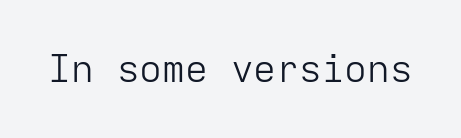
The image shows 38 px light sans-serif type, upright, monospaced; set normal letter spacing, not underlined; low stroke contrast and a medium x-height.
